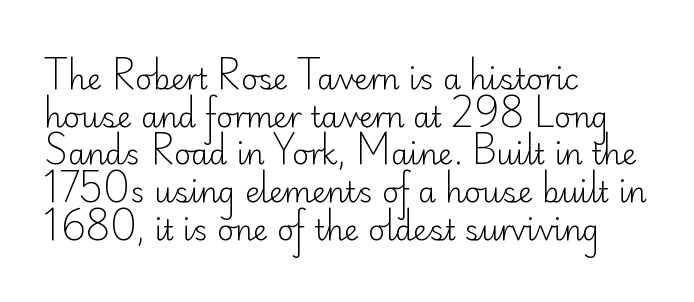
If you drew a ruler down the left edge, every line would touch it. The area under the type is left untouched. It's the straight-up-and-down kind of type. Evenly set lines give the paragraph a standard silhouette. Standard letterfit; no display-style spreading of the glyphs. The face used here is proportionally spaced, like ordinary book or web type.
